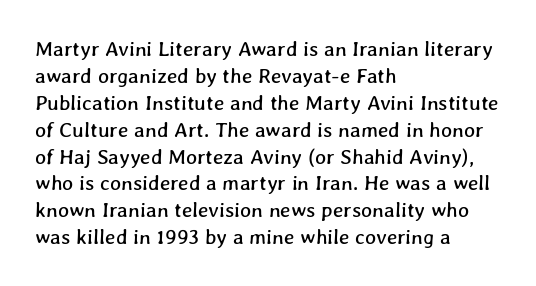
Q: Is the text underlined? A: No.
Q: How is the paragraph aligned? A: Left-aligned.
Q: Is the spacing between letters normal or unusually wide? A: Normal.
Q: Is the spacing between lines tight, normal or loose? A: Normal.
